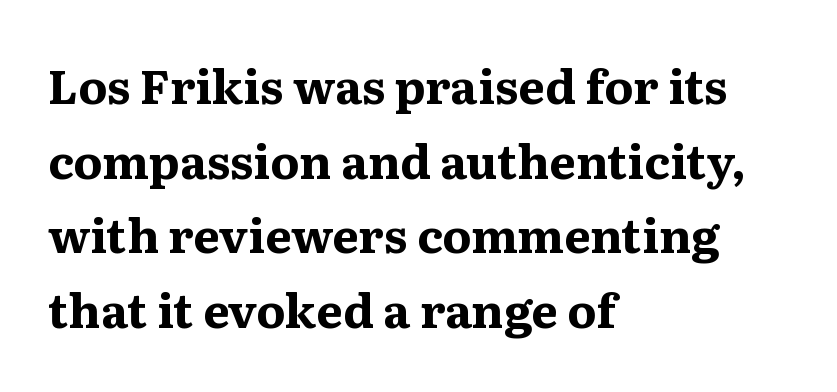
Q: Is the text bold? A: Yes.
Q: Is the text italic (slanted)? A: No, it is upright.
Q: Is the typeface a serif or a sans-serif typeface? A: Serif.
Q: Is the text underlined? A: No.
Q: How is the paragraph aligned? A: Left-aligned.
Q: Is the spacing between letters normal or unusually wide? A: Normal.
Q: Is the spacing between lines tight, normal or loose? A: Normal.
Q: Width (condensed, normal, or wide)? A: Normal.
Q: Stroke contrast? A: Medium.
Q: x-height? A: Medium.
Q: Monospaced? A: No.
